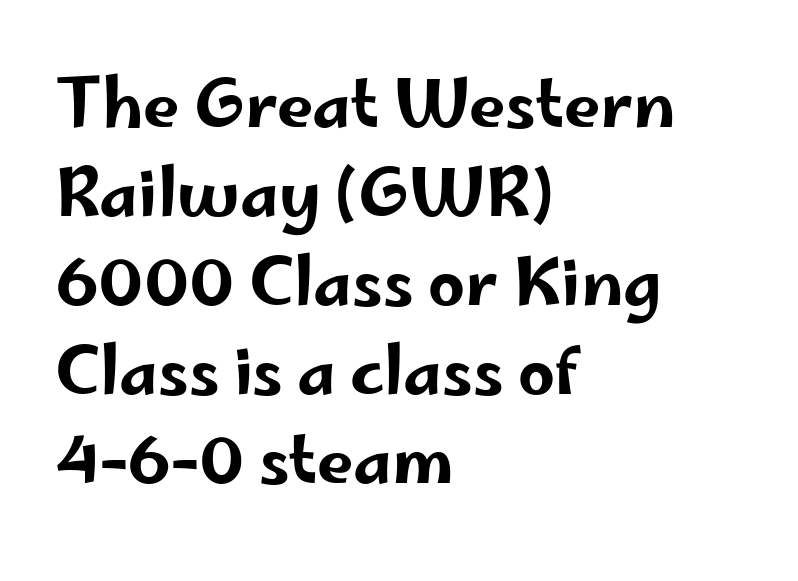
Q: Is the text italic (slanted)? A: No, it is upright.
Q: Is the typeface a serif or a sans-serif typeface? A: Sans-serif.
Q: Is the text underlined? A: No.
Q: How is the paragraph aligned? A: Left-aligned.
Q: Is the spacing between letters normal or unusually wide? A: Normal.
Q: Is the spacing between lines tight, normal or loose? A: Normal.
Q: Width (condensed, normal, or wide)? A: Wide.
Q: Stroke contrast? A: Low.
Q: x-height? A: Small.
Q: Monospaced? A: No.
